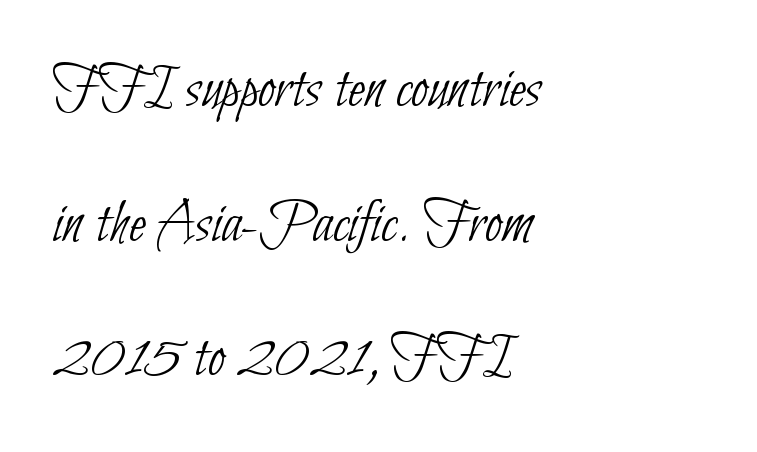
The image shows 62 px thin, condensed sans-serif type; set left-aligned, loose line spacing (2.17x), normal letter spacing, not underlined; low stroke contrast and a small x-height.
